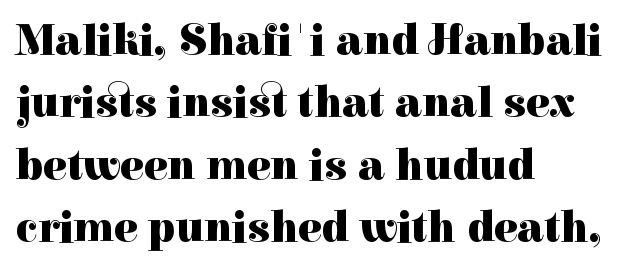
{"serif": "yes", "italic": "no", "bold": "yes", "weight": "heavy", "width": "normal", "stroke_contrast": "high", "x_height": "medium", "monospaced": "no", "underline": "no", "align": "left", "line_spacing": "normal", "line_spacing_ratio": 1.42, "letter_spacing": "normal", "letter_spacing_em": 0.0, "glyph_px": 44}
